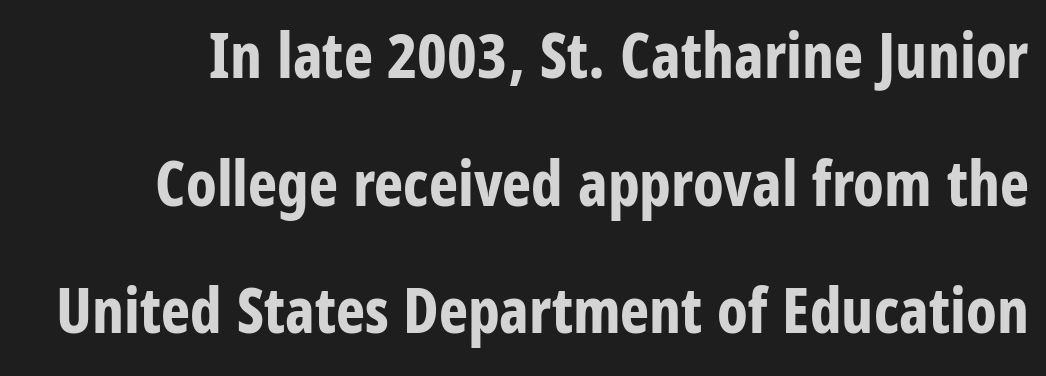
{"serif": "no", "italic": "no", "bold": "yes", "weight": "bold", "width": "condensed", "stroke_contrast": "low", "x_height": "large", "monospaced": "no", "underline": "no", "line_spacing": "loose", "line_spacing_ratio": 2.06, "letter_spacing": "normal", "letter_spacing_em": 0.0, "glyph_px": 62}
